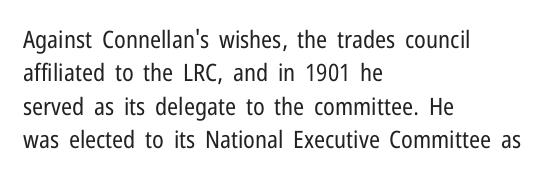
The image shows 24 px text type, upright; set left-aligned, normal line spacing (1.39x), normal letter spacing, not underlined.
